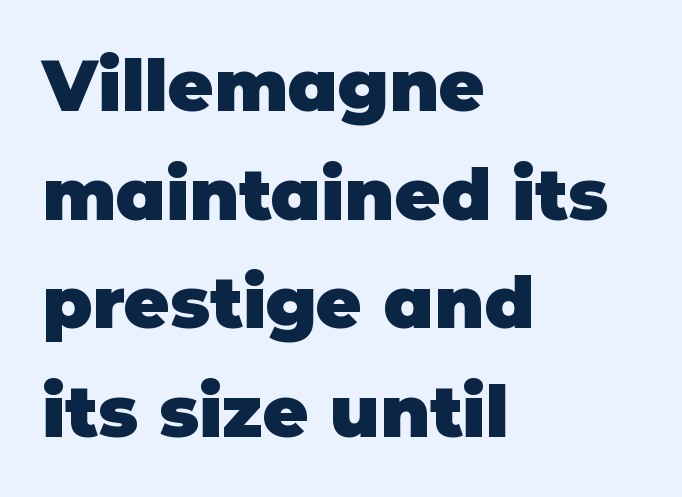
Q: Is the text bold? A: Yes.
Q: Is the text italic (slanted)? A: No, it is upright.
Q: Is the typeface a serif or a sans-serif typeface? A: Sans-serif.
Q: Is the text underlined? A: No.
Q: How is the paragraph aligned? A: Left-aligned.
Q: Is the spacing between letters normal or unusually wide? A: Normal.
Q: Is the spacing between lines tight, normal or loose? A: Normal.
Q: Width (condensed, normal, or wide)? A: Normal.
Q: Stroke contrast? A: Low.
Q: x-height? A: Large.
Q: Monospaced? A: No.
